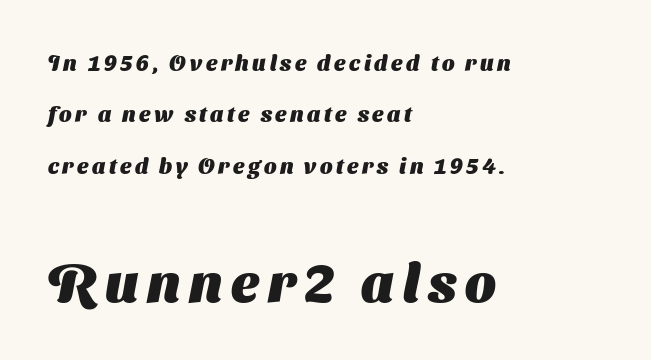
{"serif": "no", "bold": "yes", "weight": "heavy", "width": "normal", "stroke_contrast": "medium", "x_height": "medium", "monospaced": "no", "underline": "no", "align": "left", "line_spacing": "loose", "line_spacing_ratio": 2.34, "larger_block": "second", "size_ratio": 2.45, "glyph_px": 54}
